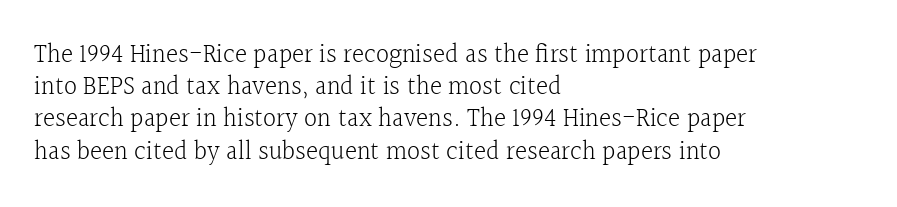
The image shows 26 px text type, upright; set left-aligned, line spacing 1.24x, normal letter spacing, not underlined.
